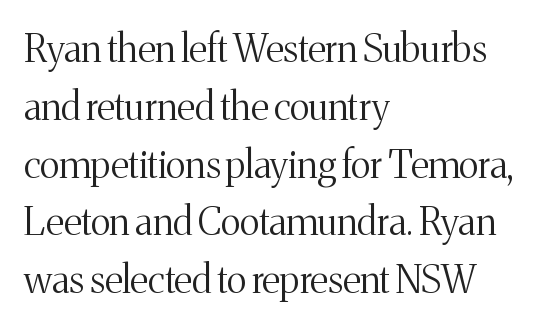
The image shows 38 px light serif type, upright; set left-aligned, normal line spacing (1.52x), normal letter spacing, not underlined; medium stroke contrast and a medium x-height.
